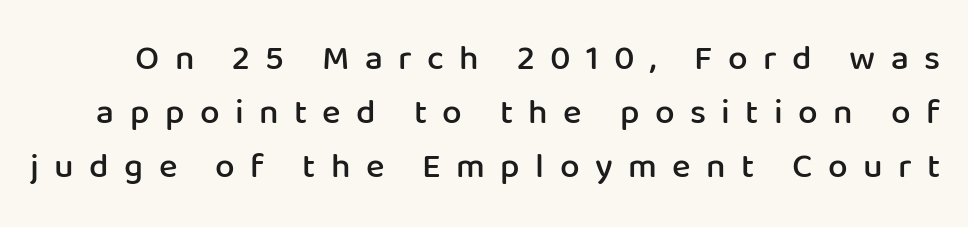
Q: Is the text bold? A: Semi-bold.
Q: Is the text italic (slanted)? A: No, it is upright.
Q: Is the typeface a serif or a sans-serif typeface? A: Sans-serif.
Q: Is the text underlined? A: No.
Q: Is the spacing between letters normal or unusually wide? A: Unusually wide.
Q: Is the spacing between lines tight, normal or loose? A: Normal.
Q: Width (condensed, normal, or wide)? A: Normal.
Q: Stroke contrast? A: Low.
Q: x-height? A: Medium.
Q: Monospaced? A: No.
